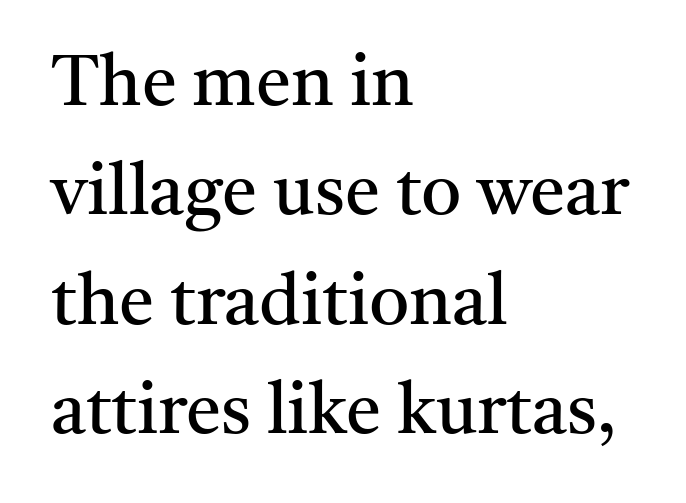
Q: Is the text bold? A: No.
Q: Is the text italic (slanted)? A: No, it is upright.
Q: Is the typeface a serif or a sans-serif typeface? A: Serif.
Q: Is the text underlined? A: No.
Q: How is the paragraph aligned? A: Left-aligned.
Q: Is the spacing between letters normal or unusually wide? A: Normal.
Q: Is the spacing between lines tight, normal or loose? A: Normal.
Q: Width (condensed, normal, or wide)? A: Normal.
Q: Stroke contrast? A: Medium.
Q: x-height? A: Medium.
Q: Monospaced? A: No.
